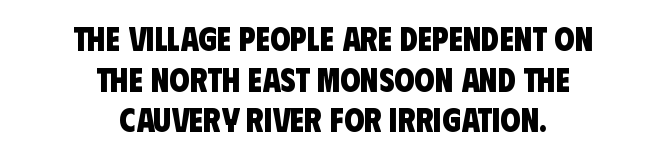
{"serif": "no", "bold": "yes", "weight": "heavy", "width": "condensed", "stroke_contrast": "low", "x_height": "large", "monospaced": "no", "underline": "no", "align": "center", "line_spacing_ratio": 1.23, "letter_spacing": "normal", "letter_spacing_em": 0.0, "glyph_px": 33}
